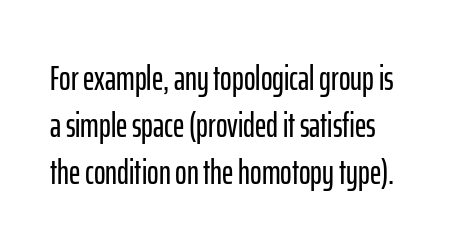
The image shows 35 px condensed sans-serif type, upright; set normal line spacing (1.34x), normal letter spacing, not underlined; low stroke contrast and a medium x-height.
